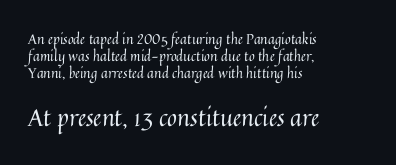
The image shows 24 px text type; set left-aligned, line spacing 1.22x, normal letter spacing, not underlined; the second (bottom) block is 1.71x larger.
